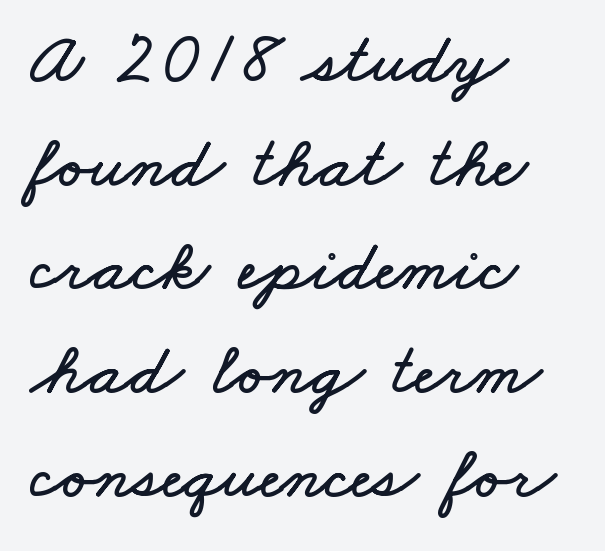
Think of a printed novel: that variable character pitch is what you see here. The letters sit at their default tracking, neither squeezed nor spread. Quick note: underline off. Reading down the column, the eye jumps a familiar distance to each next line. Caption: multi-line text, flush left, ragged right.
